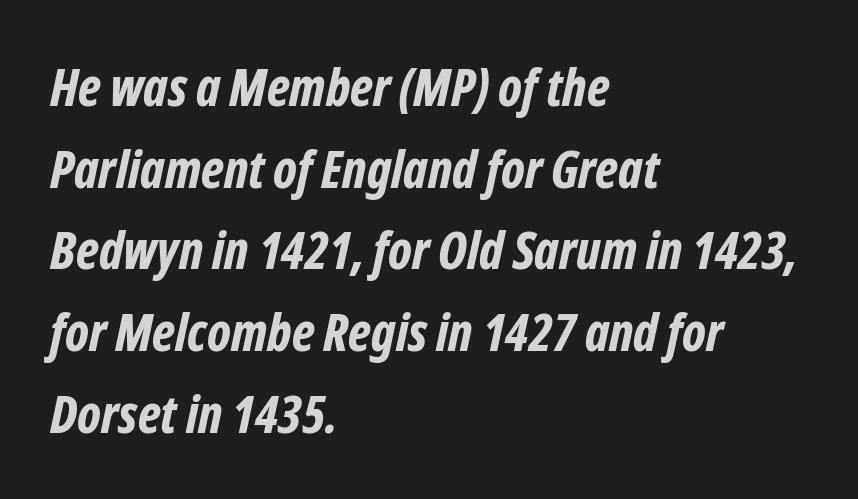
{"italic": "yes", "lean": "right", "slant_degrees": 12, "bold": "yes", "weight": "bold", "width": "condensed", "stroke_contrast": "low", "x_height": "medium", "monospaced": "no", "underline": "no", "align": "left", "line_spacing": "normal", "line_spacing_ratio": 1.57, "letter_spacing": "normal", "letter_spacing_em": 0.0, "glyph_px": 52}
